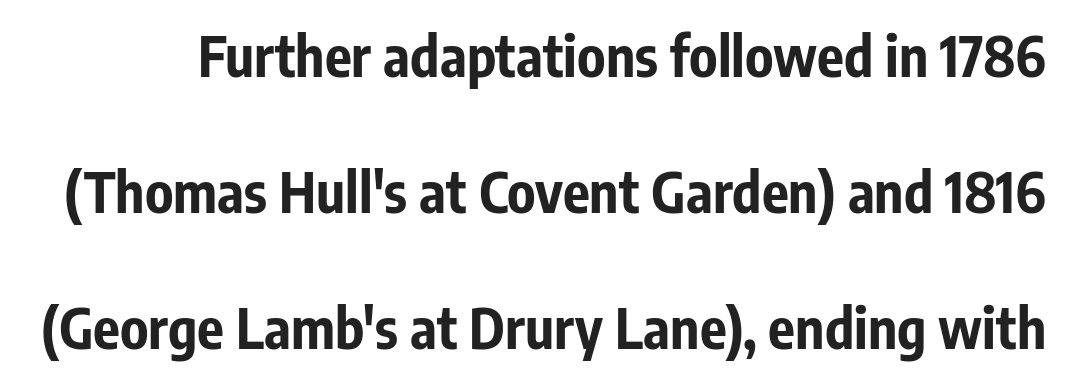
Descenders hang freely into open space. Summary of weight: heavy, a full bold. Quick note: interline space is abundant. Note: no serifs on the glyphs. Default kerning and tracking; the words read as compact shapes.
